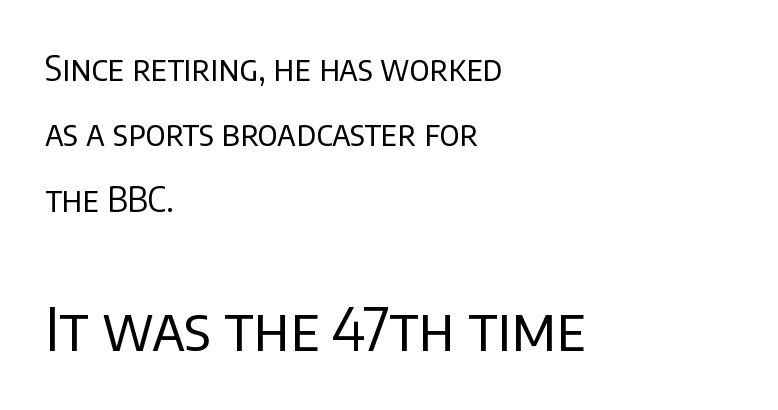
Q: Is the text bold? A: No.
Q: Is the text italic (slanted)? A: No, it is upright.
Q: Is the typeface a serif or a sans-serif typeface? A: Sans-serif.
Q: Is the text underlined? A: No.
Q: How is the paragraph aligned? A: Left-aligned.
Q: Is the spacing between letters normal or unusually wide? A: Normal.
Q: Is the spacing between lines tight, normal or loose? A: Loose.
Q: Which block of text is set in a larger size, the first (top) or the second (bottom)? A: The second (bottom) one.
Q: Width (condensed, normal, or wide)? A: Normal.
Q: Stroke contrast? A: Low.
Q: x-height? A: Large.
Q: Monospaced? A: No.
